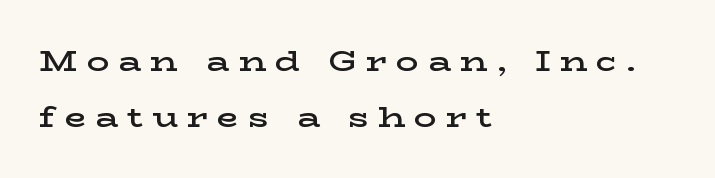
Q: Is the text bold? A: Semi-bold.
Q: Is the text italic (slanted)? A: No, it is upright.
Q: Is the typeface a serif or a sans-serif typeface? A: Serif.
Q: Is the text underlined? A: No.
Q: How is the paragraph aligned? A: Left-aligned.
Q: Is the spacing between letters normal or unusually wide? A: Unusually wide.
Q: Is the spacing between lines tight, normal or loose? A: Loose.
Q: Width (condensed, normal, or wide)? A: Wide.
Q: Stroke contrast? A: Low.
Q: x-height? A: Medium.
Q: Monospaced? A: No.
